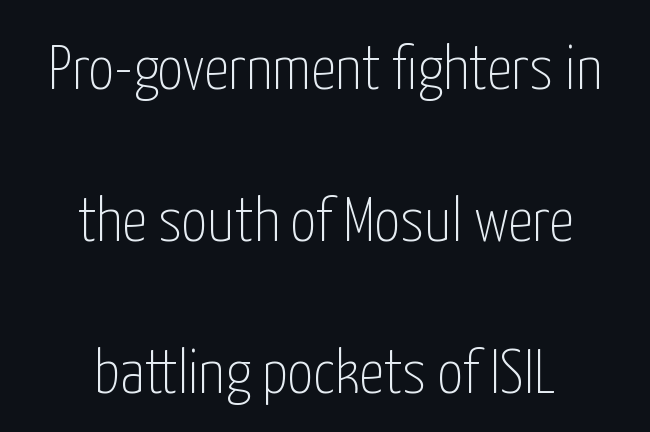
The image shows 63 px thin, condensed sans-serif type, upright; set centered, loose line spacing (2.41x), normal letter spacing, not underlined; low stroke contrast and a medium x-height.
